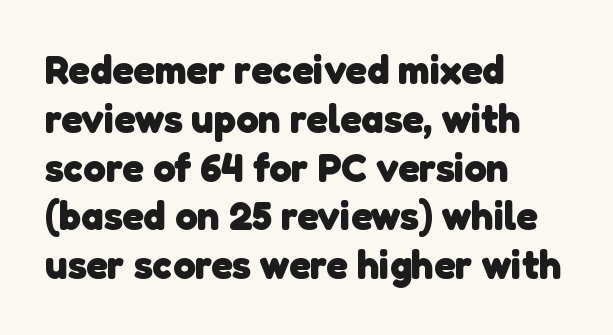
{"serif": "no", "bold": "yes", "weight": "heavy", "width": "normal", "stroke_contrast": "low", "x_height": "medium", "monospaced": "no", "underline": "no", "align": "left", "line_spacing_ratio": 1.22, "letter_spacing": "normal", "letter_spacing_em": 0.0, "glyph_px": 40}
